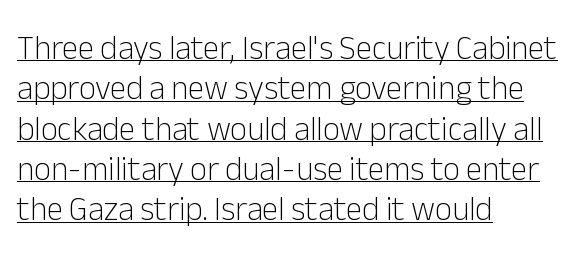
No italicization has been applied; the sample stays upright. Typographically, this falls in the sans-serif category. A typographer would call this underscored text. Caption: multi-line text, flush left, ragged right. The weight tops out at a normal text grade. Character widths vary here, with narrow letters taking less room than wide ones.
